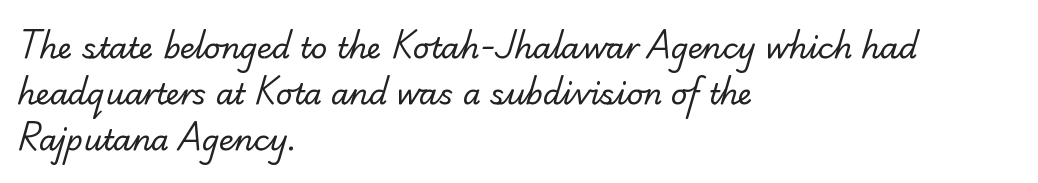
Q: Is the text bold? A: No.
Q: Is the typeface a serif or a sans-serif typeface? A: Serif.
Q: Is the text underlined? A: No.
Q: How is the paragraph aligned? A: Left-aligned.
Q: Is the spacing between letters normal or unusually wide? A: Normal.
Q: Is the spacing between lines tight, normal or loose? A: Normal.
Q: Width (condensed, normal, or wide)? A: Normal.
Q: Stroke contrast? A: Low.
Q: x-height? A: Small.
Q: Monospaced? A: No.
